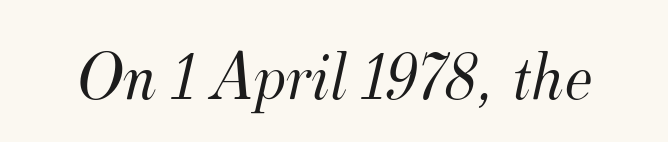
The image shows 69 px light serif type, italic (leaning right); set normal letter spacing, not underlined; medium stroke contrast and a small x-height.
